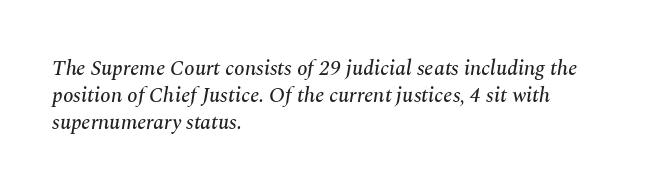
{"italic": "yes", "lean": "right", "slant_degrees": 10, "underline": "no", "align": "left", "line_spacing": "normal", "line_spacing_ratio": 1.29, "letter_spacing": "normal", "letter_spacing_em": 0.0, "glyph_px": 21}
